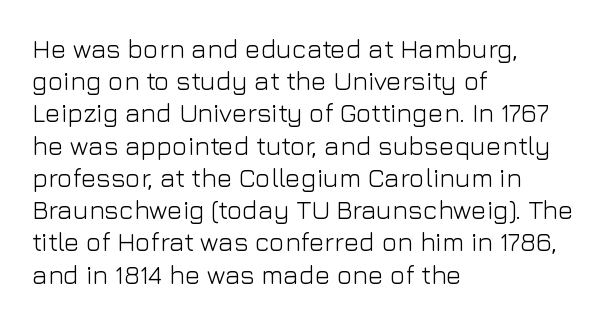
The image shows 26 px text type, upright; set left-aligned, line spacing 1.24x, normal letter spacing, not underlined.
